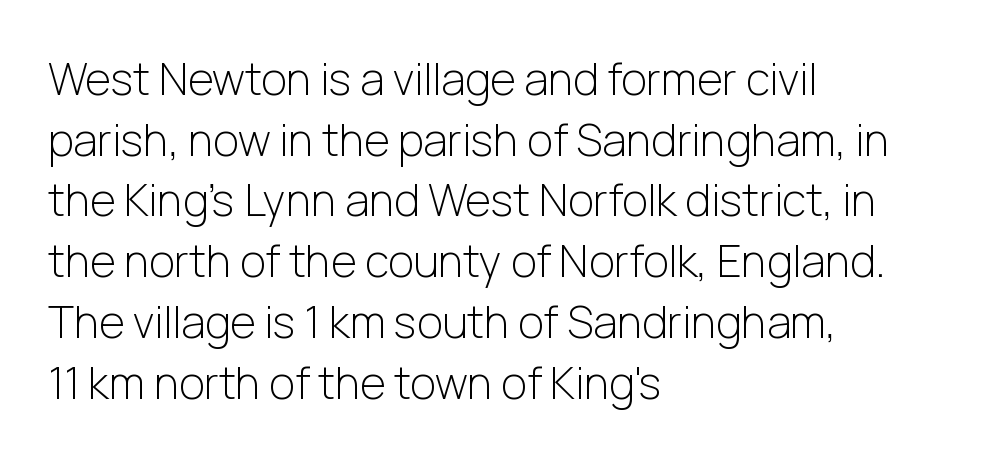
The image shows 44 px light sans-serif type, upright; set left-aligned, normal line spacing (1.38x), normal letter spacing, not underlined; low stroke contrast and a medium x-height.
